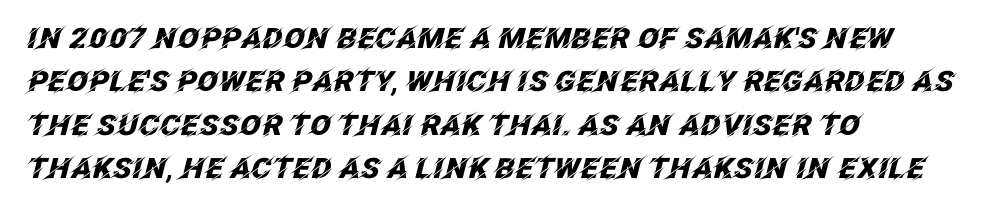
The image shows 28 px heavy type, italic (leaning right); set left-aligned, normal line spacing (1.55x), normal letter spacing, not underlined; low stroke contrast and a large x-height.
